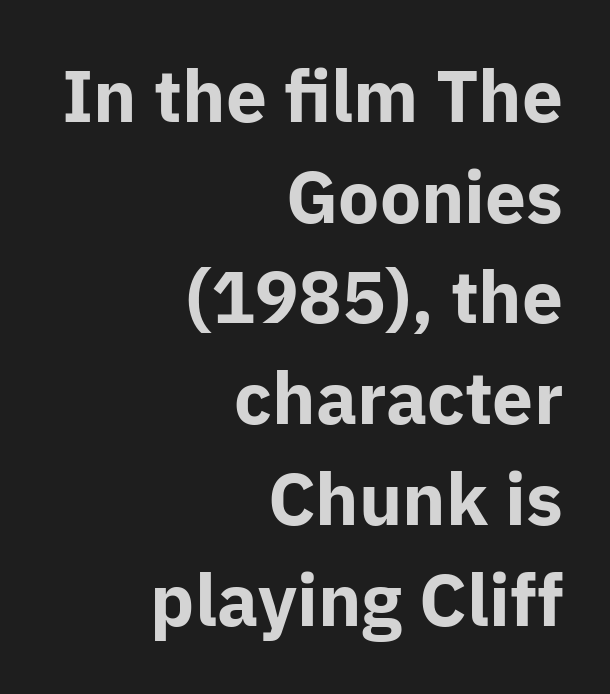
The image shows 73 px bold sans-serif type, upright; set right-aligned, normal line spacing (1.38x), normal letter spacing, not underlined; low stroke contrast and a medium x-height.
